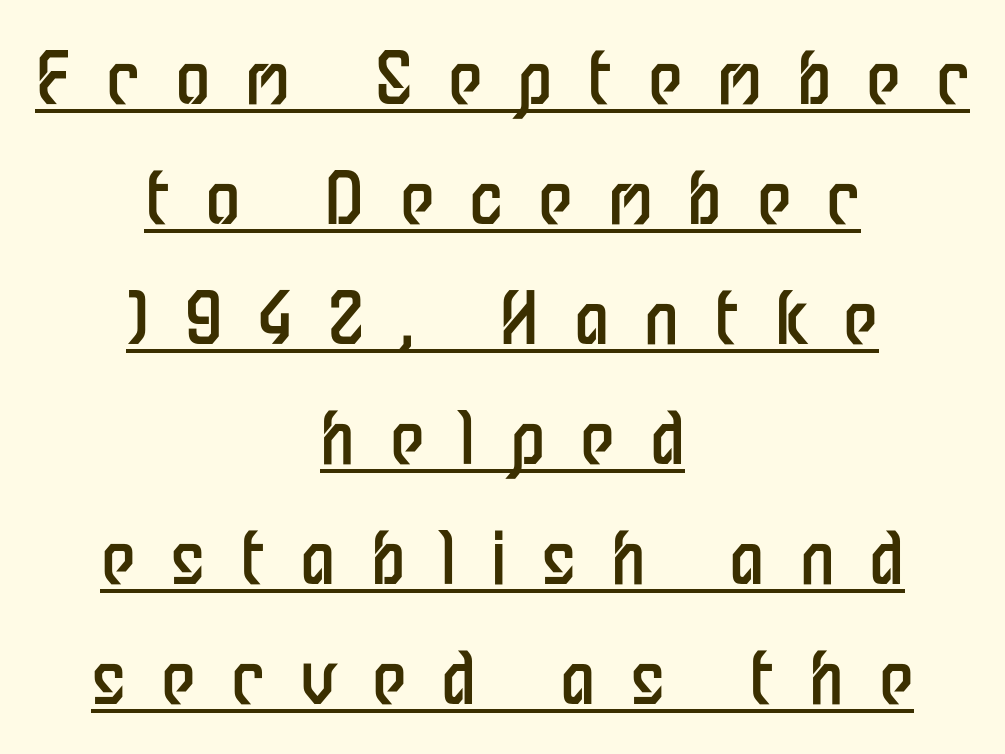
The image shows 71 px regular-weight, condensed sans-serif type, upright; set centered, normal line spacing (1.69x), unusually wide letter spacing (+0.49 em), underlined; low stroke contrast and a medium x-height.
